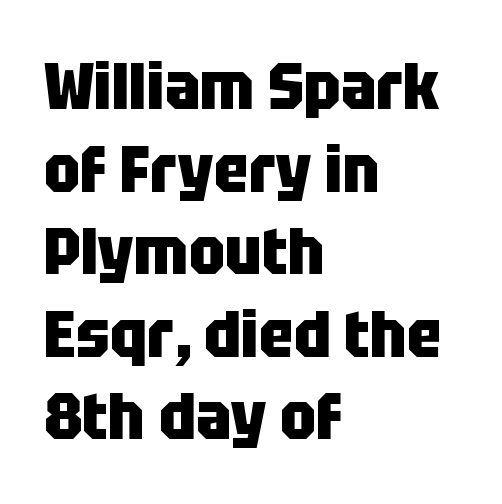
The passage shown is not underscored anywhere. Honestly, the letter spacing is just normal — you wouldn't notice it. What weight is shown? A full bold with thick strokes. The setting favours the left margin, as ordinary paragraphs usually do. Here the designer chose a conventional face with non-uniform glyph widths.
